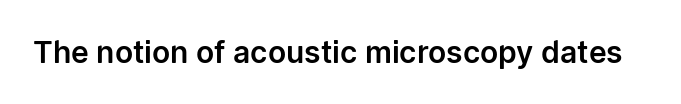
Rendered with straight, roman letterforms. Clear beneath every line of the passage. Short note: letters normally spaced. The letters advance in unequal steps, a hallmark of proportional type.
